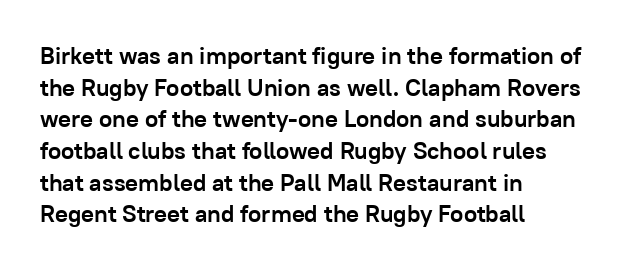
{"italic": "no", "bold": "yes", "underline": "no", "align": "left", "line_spacing": "normal", "line_spacing_ratio": 1.32, "letter_spacing": "normal", "letter_spacing_em": 0.0, "glyph_px": 24}
